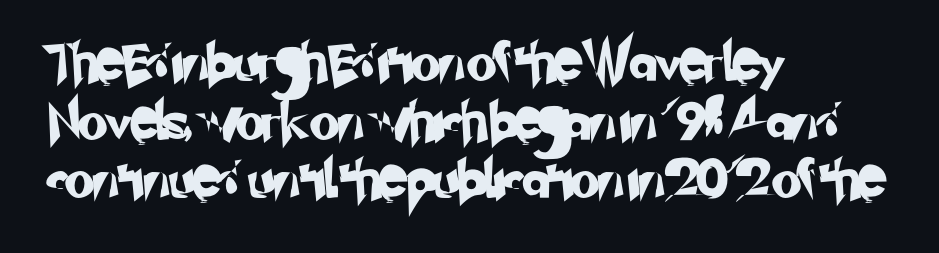
The image shows 38 px sans-serif type; set left-aligned, normal line spacing (1.54x), normal letter spacing, not underlined; low stroke contrast and a small x-height.
